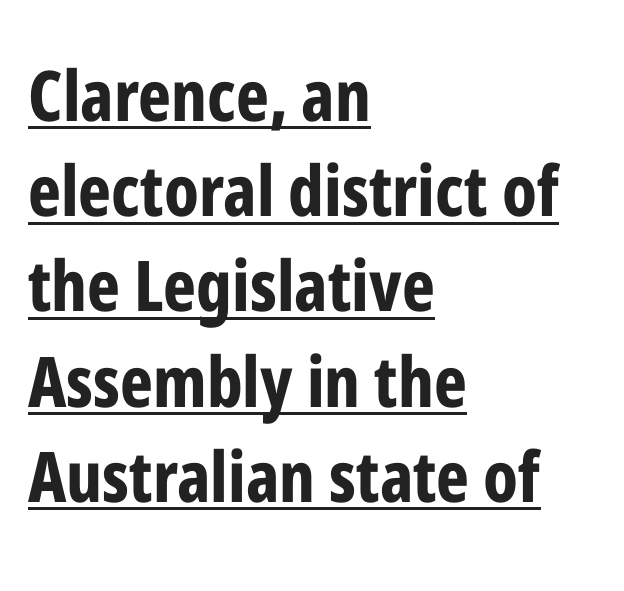
The image shows 70 px bold, condensed sans-serif type, upright; set left-aligned, normal line spacing (1.36x), normal letter spacing, underlined; low stroke contrast and a medium x-height.
